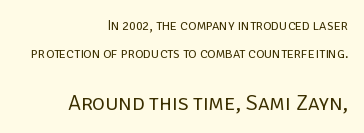
Unbolded letterforms with no extra heft. The face used here appears at its bigger size in the lower chunk. Nobody touched the tracking dial on this one. The gap between lines stays unmarked. The lines are quadded right.
